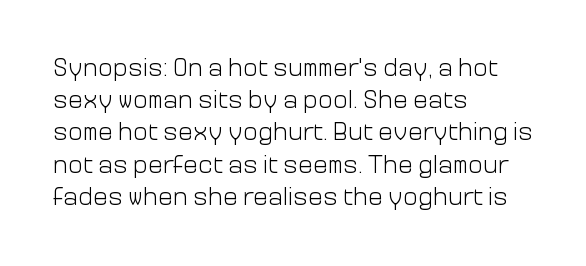
{"italic": "no", "bold": "no", "underline": "no", "align": "left", "line_spacing": "normal", "line_spacing_ratio": 1.29, "letter_spacing": "normal", "letter_spacing_em": 0.0, "glyph_px": 25}
